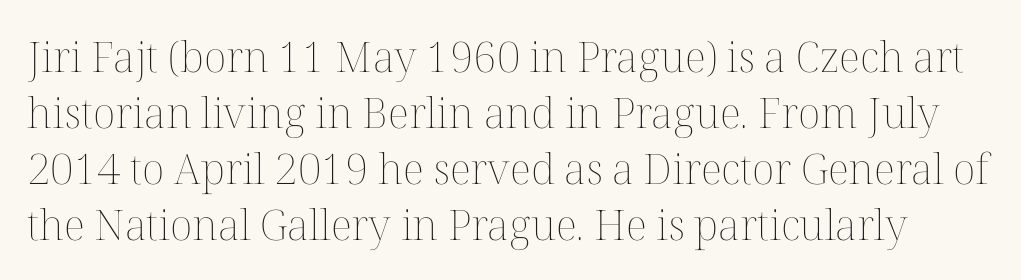
Q: Is the text bold? A: No.
Q: Is the text italic (slanted)? A: No, it is upright.
Q: Is the text underlined? A: No.
Q: Is the spacing between letters normal or unusually wide? A: Normal.
Q: Is the spacing between lines tight, normal or loose? A: Normal.
Q: Width (condensed, normal, or wide)? A: Normal.
Q: Stroke contrast? A: Medium.
Q: x-height? A: Medium.
Q: Monospaced? A: No.
